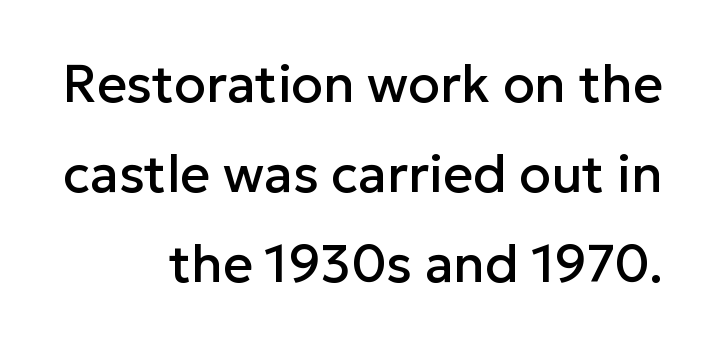
{"serif": "no", "italic": "no", "width": "normal", "stroke_contrast": "low", "x_height": "medium", "monospaced": "no", "underline": "no", "align": "right", "line_spacing_ratio": 1.73, "letter_spacing": "normal", "letter_spacing_em": 0.0, "glyph_px": 52}
